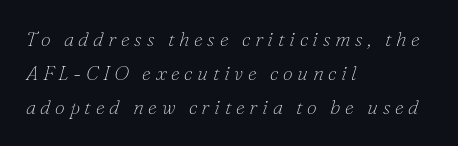
Q: Is the text bold? A: No.
Q: Is the text italic (slanted)? A: Yes, it leans right by about 16 degrees.
Q: Is the text underlined? A: No.
Q: How is the paragraph aligned? A: Left-aligned.
Q: Is the spacing between letters normal or unusually wide? A: Unusually wide.
Q: Is the spacing between lines tight, normal or loose? A: Normal.
